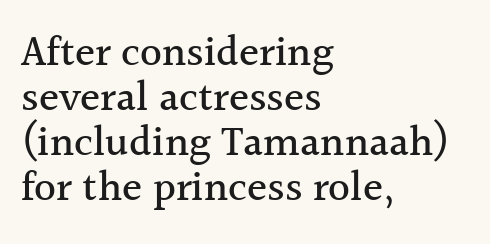
The space directly below the letters is spotless. The face used here is proportionally spaced, like ordinary book or web type. The block of text is dense from top to bottom, with scant space between rows. Nobody touched the tracking dial on this one.
